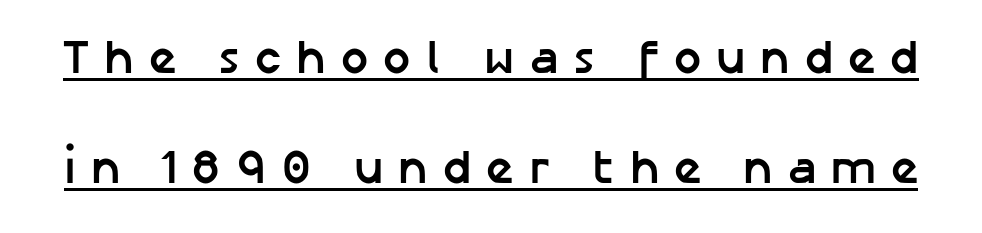
{"serif": "no", "italic": "no", "bold": "yes", "weight": "semibold", "width": "normal", "stroke_contrast": "low", "x_height": "medium", "monospaced": "no", "underline": "yes", "line_spacing": "loose", "line_spacing_ratio": 2.3, "letter_spacing": "wide", "letter_spacing_em": 0.31, "glyph_px": 48}
